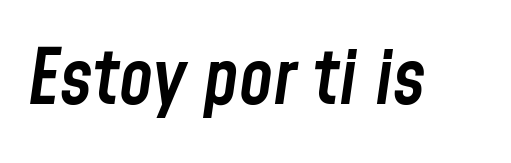
Q: Is the text bold? A: Semi-bold.
Q: Is the text italic (slanted)? A: Yes, it leans right by about 8 degrees.
Q: Is the text underlined? A: No.
Q: Is the spacing between letters normal or unusually wide? A: Normal.
Q: Width (condensed, normal, or wide)? A: Condensed.
Q: Stroke contrast? A: Low.
Q: x-height? A: Medium.
Q: Monospaced? A: No.
